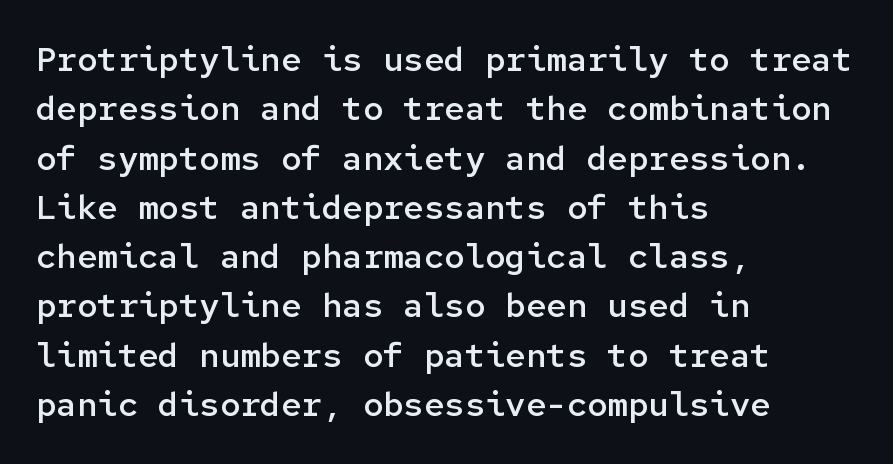
The image shows 34 px semibold sans-serif type, upright, monospaced; set left-aligned, normal line spacing (1.45x), normal letter spacing, not underlined; low stroke contrast and a medium x-height.
